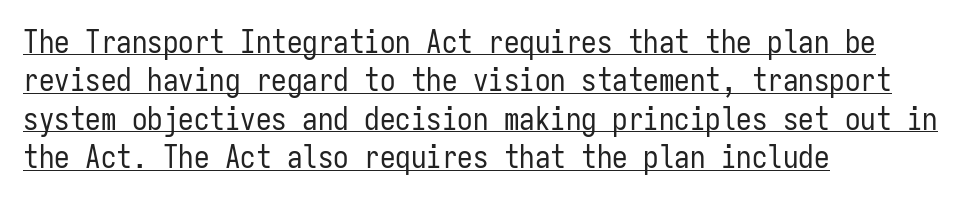
Type style note: lacks serifs. The strokes carry an ordinary text weight at most. The glyphs are accompanied by a horizontal stroke just below them. The letters stand straight up with perfectly vertical stems.
